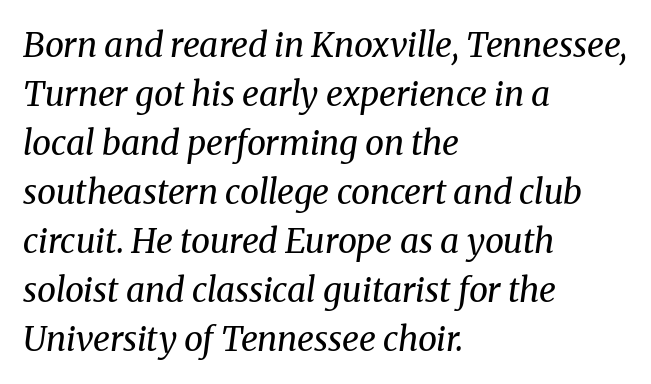
{"serif": "yes", "italic": "yes", "lean": "right", "slant_degrees": 8, "bold": "no", "weight": "regular", "width": "normal", "stroke_contrast": "medium", "x_height": "medium", "monospaced": "no", "underline": "no", "align": "left", "line_spacing": "normal", "line_spacing_ratio": 1.44, "letter_spacing": "normal", "letter_spacing_em": 0.0, "glyph_px": 34}
